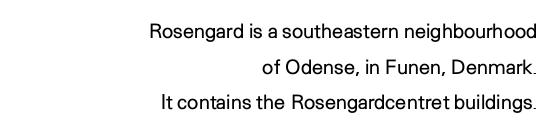
{"italic": "no", "bold": "no", "underline": "no", "align": "right", "line_spacing_ratio": 1.78, "letter_spacing": "normal", "letter_spacing_em": 0.0, "glyph_px": 20}
